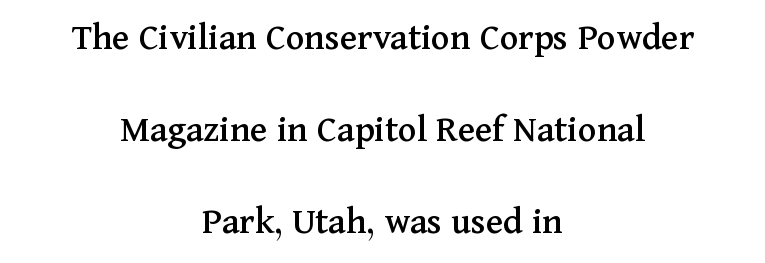
Check where the strokes stop: tiny serifs finish them off. One-word summary of the alignment: center. The face used here is rendered with its standard letterfit. The font's upright variant was chosen for this text. Here the designer chose a conventional face with non-uniform glyph widths. The passage shown stacks its lines with a broad gap.
